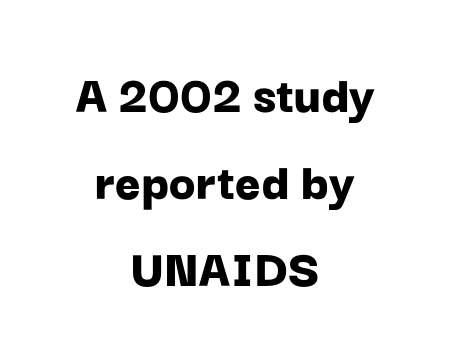
Q: Is the text bold? A: Yes.
Q: Is the text italic (slanted)? A: No, it is upright.
Q: Is the typeface a serif or a sans-serif typeface? A: Sans-serif.
Q: Is the text underlined? A: No.
Q: How is the paragraph aligned? A: Centered.
Q: Is the spacing between letters normal or unusually wide? A: Normal.
Q: Is the spacing between lines tight, normal or loose? A: Normal.
Q: Width (condensed, normal, or wide)? A: Normal.
Q: Stroke contrast? A: Low.
Q: x-height? A: Medium.
Q: Monospaced? A: No.
